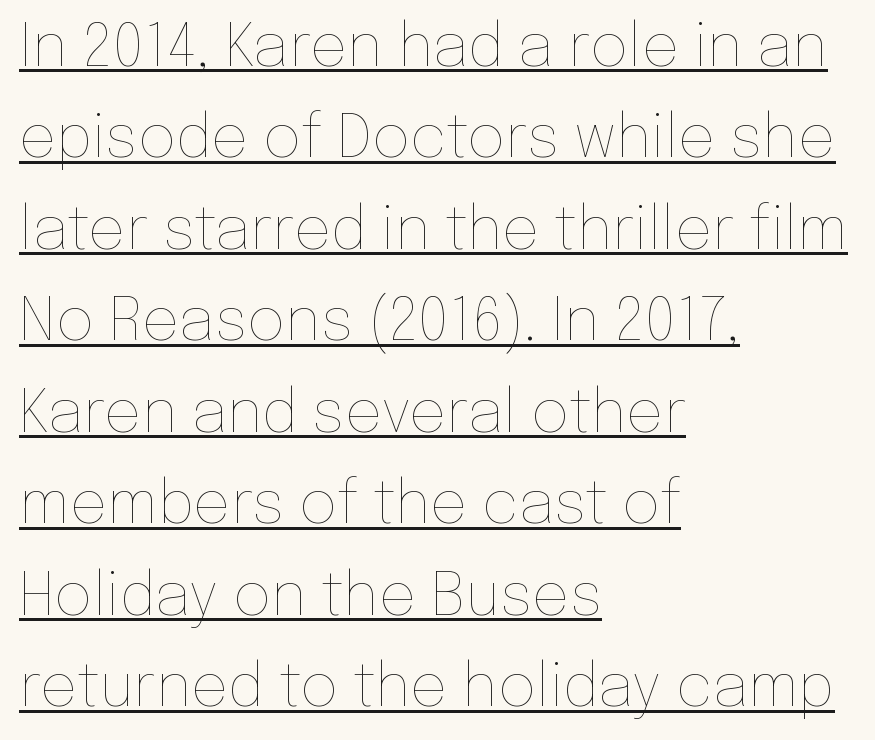
The passage shown has conventional tracking throughout. Where is the straight margin? On the left. Posture: upright roman. The face looks like a standard text weight, possibly lighter. The passage shown is typed in a proportional face where columns would drift.
